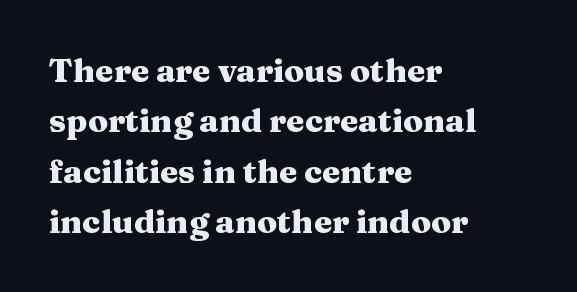
{"serif": "yes", "italic": "no", "bold": "yes", "weight": "heavy", "width": "wide", "stroke_contrast": "medium", "x_height": "medium", "monospaced": "no", "underline": "no", "align": "left", "line_spacing": "normal", "line_spacing_ratio": 1.53, "letter_spacing": "normal", "letter_spacing_em": 0.0, "glyph_px": 33}
